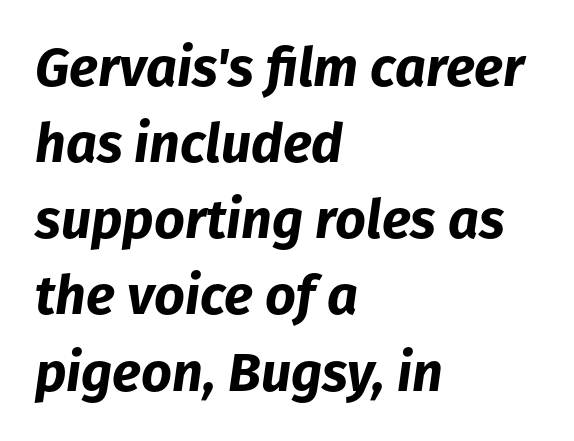
The image shows 54 px bold type, italic (leaning right); set left-aligned, normal line spacing (1.41x), normal letter spacing, not underlined; low stroke contrast and a medium x-height.
